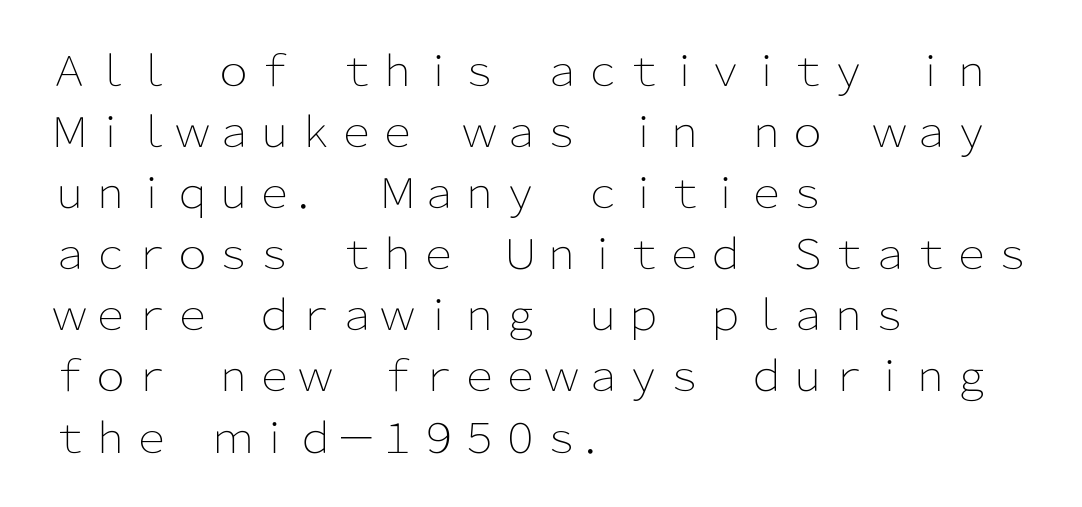
In terms of posture, this sample is upright. The rendering anchors every line to the left-hand side. Characters follow at the spacing the type designer built in. Vertical stems look standard width or narrower in stroke.
